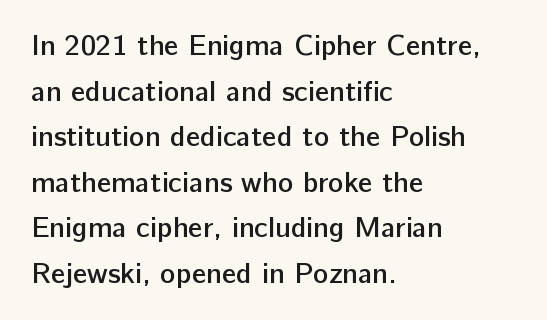
The image shows 29 px semibold sans-serif type, upright; set left-aligned, normal line spacing (1.57x), normal letter spacing, not underlined; low stroke contrast and a medium x-height.
